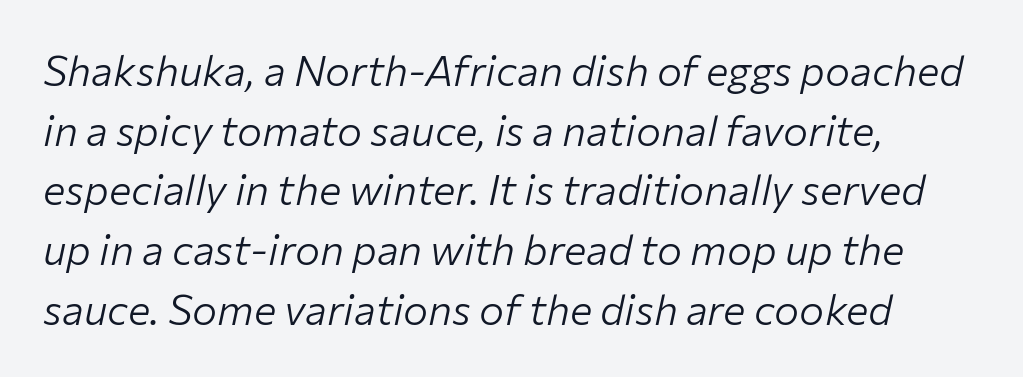
The image shows 42 px light type, italic (leaning right); set left-aligned, normal line spacing (1.42x), normal letter spacing, not underlined; low stroke contrast and a medium x-height.
